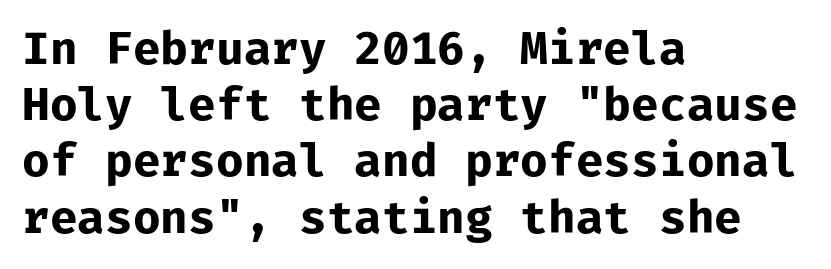
The image shows 45 px bold sans-serif type, upright; set left-aligned, normal line spacing (1.25x), normal letter spacing, not underlined; low stroke contrast and a medium x-height.
